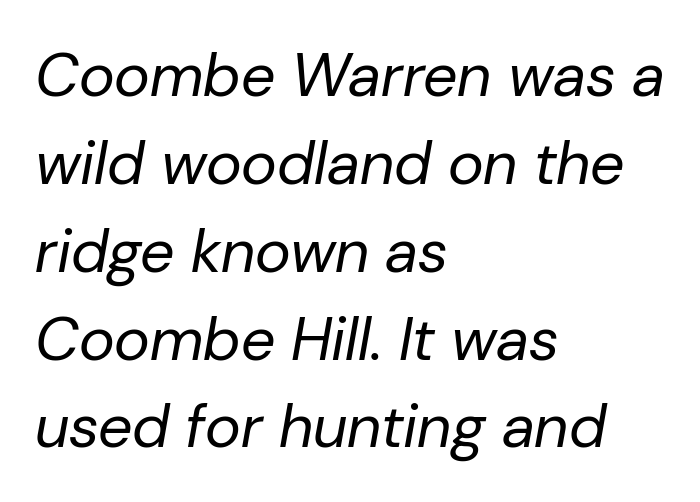
The string is rendered with underlining switched off. The letters look calm and open, with moderate or lighter stems. All the whitespace from short lines collects on the right. The block of text has a typical density, with ordinary space between rows.
